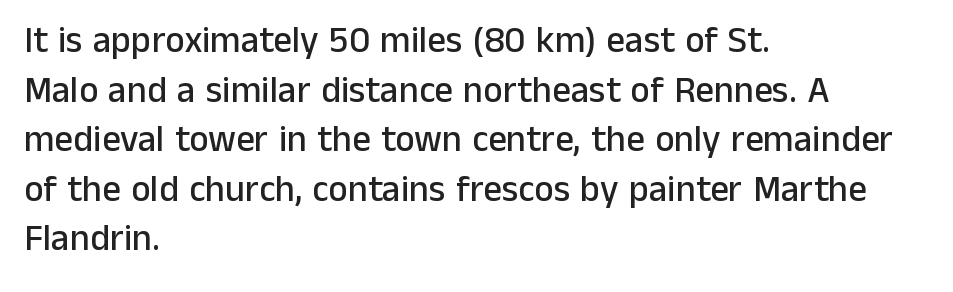
{"serif": "no", "italic": "no", "width": "normal", "stroke_contrast": "low", "x_height": "medium", "monospaced": "no", "underline": "no", "align": "left", "line_spacing": "normal", "line_spacing_ratio": 1.34, "letter_spacing": "normal", "letter_spacing_em": 0.0, "glyph_px": 37}
